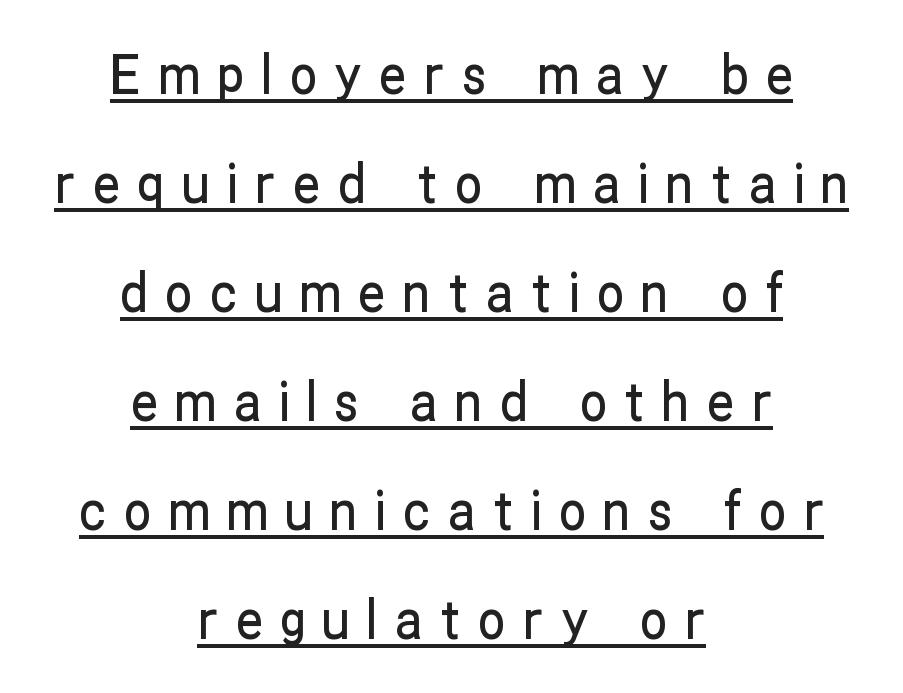
{"serif": "no", "italic": "no", "width": "condensed", "stroke_contrast": "low", "x_height": "medium", "monospaced": "no", "underline": "yes", "align": "center", "line_spacing": "loose", "line_spacing_ratio": 2.02, "letter_spacing": "wide", "letter_spacing_em": 0.33, "glyph_px": 54}
